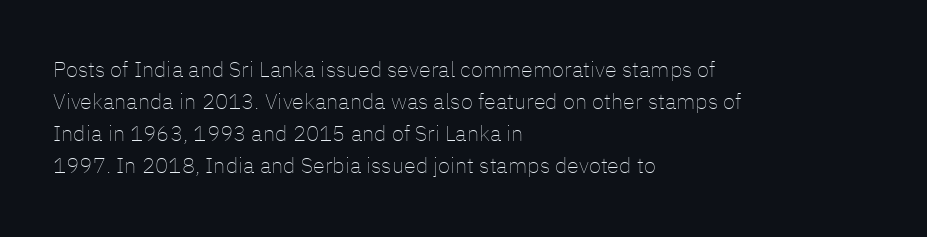
Q: Is the text bold? A: No.
Q: Is the text italic (slanted)? A: No, it is upright.
Q: Is the text underlined? A: No.
Q: How is the paragraph aligned? A: Left-aligned.
Q: Is the spacing between letters normal or unusually wide? A: Normal.
Q: Is the spacing between lines tight, normal or loose? A: Normal.
